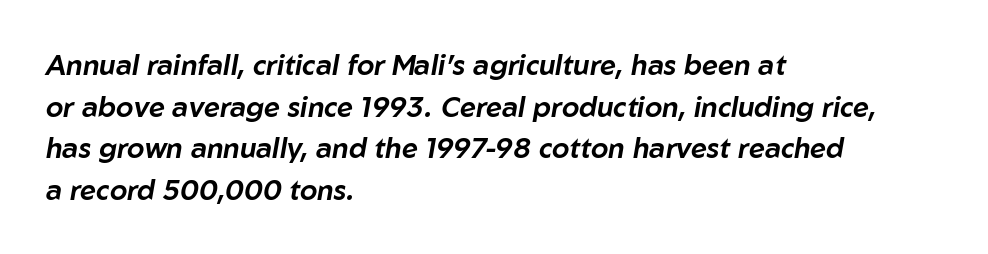
The image shows 28 px text type, italic (leaning right); set left-aligned, normal line spacing (1.49x), normal letter spacing, not underlined; low stroke contrast and a medium x-height.
